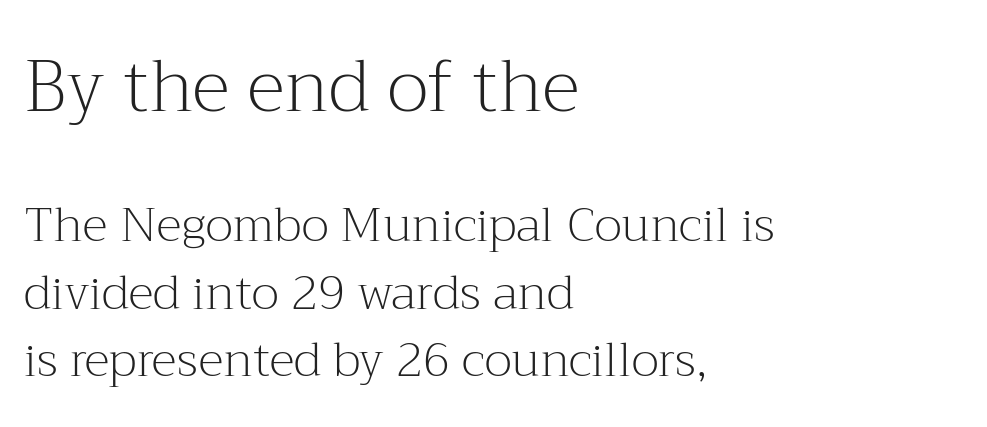
The face used here is proportionally spaced, like ordinary book or web type. The gaps between neighbouring characters are ordinary and unremarkable. Reading down the column, the eye jumps a familiar distance to each next line. The letters look calm and open, with moderate or lighter stems. A typesetter would label this face a serif. Visually the block forms a straight wall on the left and a jagged coastline on the right.
